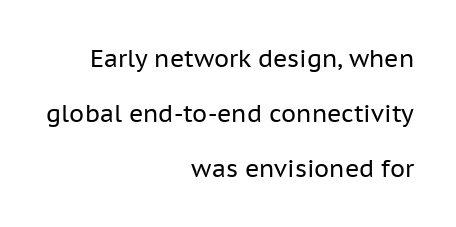
The image shows 24 px text type, upright; set right-aligned, loose line spacing (2.3x), normal letter spacing, not underlined.
